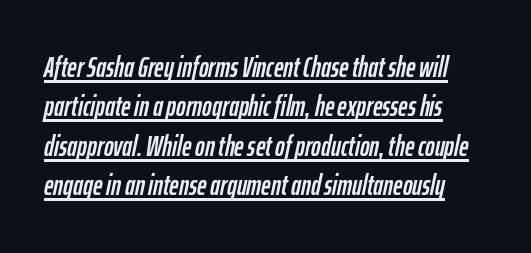
The paragraph has a hard left edge and a soft right edge. Quick note: interline space is typical. Note the varied advance widths — an 'i' is clearly narrower than an 'm'. The specimen reads as italic at a glance.
